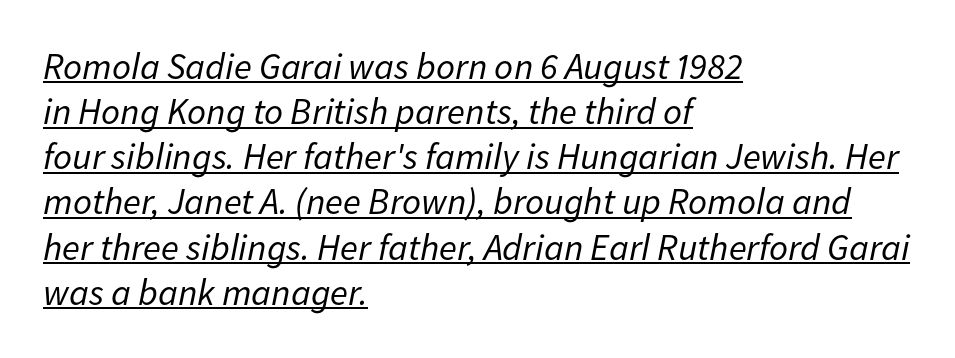
{"italic": "yes", "lean": "right", "slant_degrees": 11, "bold": "no", "weight": "regular", "width": "normal", "stroke_contrast": "low", "x_height": "medium", "monospaced": "no", "underline": "yes", "align": "left", "line_spacing_ratio": 1.22, "letter_spacing": "normal", "letter_spacing_em": 0.0, "glyph_px": 37}
